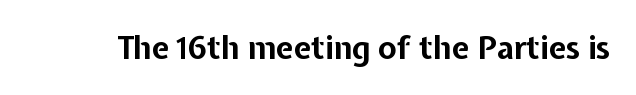
The image shows 31 px bold sans-serif type, upright; set normal letter spacing, not underlined; low stroke contrast and a medium x-height.
